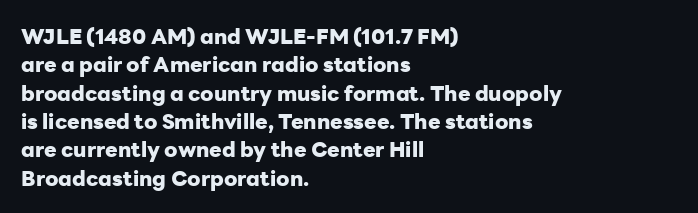
The lines in this sample share a left origin and differ only in where they stop. The block of text has a typical density, with ordinary space between rows. Posture: upright roman. The characters look thick and weighty, a clear bold. Letters rest on an invisible, unmarked baseline. There is no visible air inserted between adjacent glyphs.
